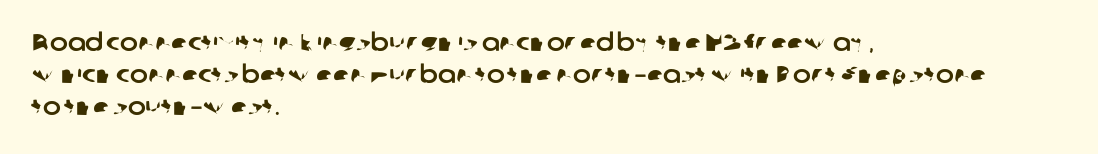
{"underline": "no", "align": "left", "line_spacing": "normal", "line_spacing_ratio": 1.34, "letter_spacing": "normal", "letter_spacing_em": 0.0, "glyph_px": 24}
